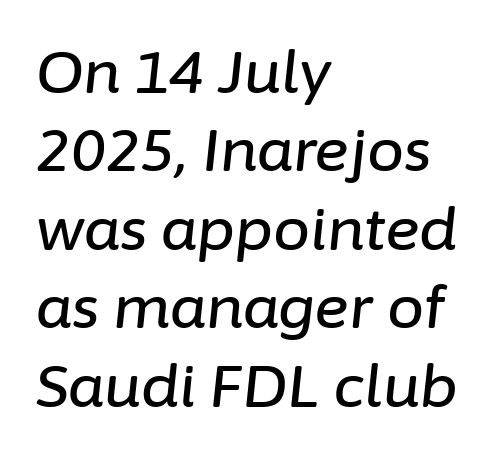
Each new line begins a customary step beneath the previous one. The text block is weighted toward the left margin, trailing off unevenly rightward. Tracking here is standard; glyphs follow each other at the usual distance. The letters are slanted; this is an italic face.
